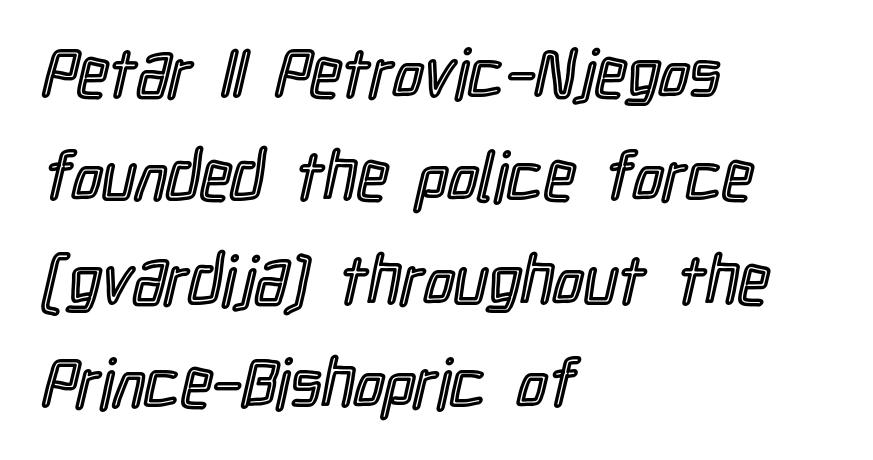
{"width": "condensed", "x_height": "medium", "monospaced": "no", "underline": "no", "align": "left", "line_spacing": "normal", "line_spacing_ratio": 1.52, "letter_spacing": "normal", "letter_spacing_em": 0.0, "glyph_px": 68}
